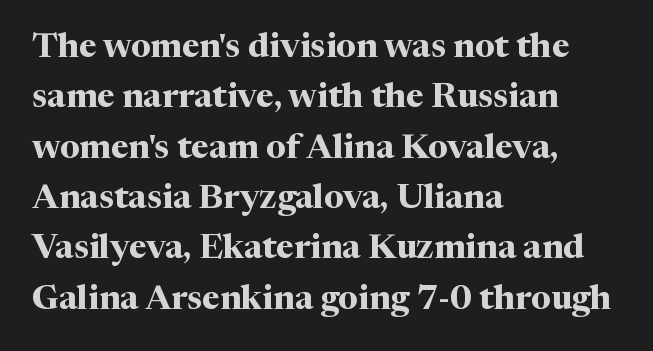
The image shows 34 px bold serif type, upright; set left-aligned, normal line spacing (1.48x), normal letter spacing, not underlined; medium stroke contrast and a medium x-height.
